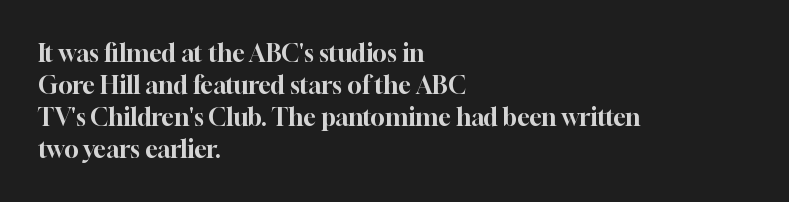
{"italic": "no", "underline": "no", "align": "left", "line_spacing": "normal", "line_spacing_ratio": 1.33, "letter_spacing": "normal", "letter_spacing_em": 0.0, "glyph_px": 24}
